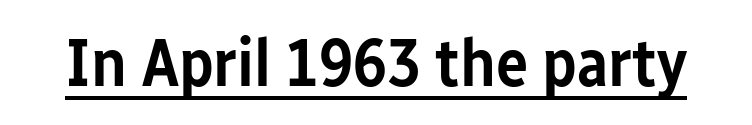
The image shows 68 px semibold, condensed sans-serif type, upright; set normal letter spacing, underlined; low stroke contrast and a medium x-height.
